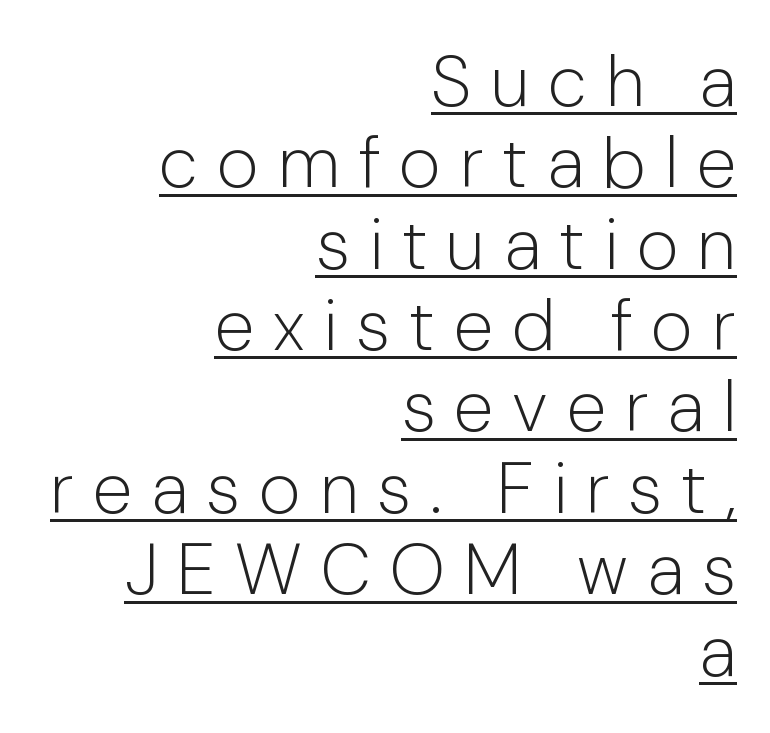
Here the glyphs are tracked loosely, breaking word shapes into spaced letters. A typesetter would mark this as roman, not italic. Each letter keeps its own natural width here, so spacing adapts to shape. Somebody hit Ctrl+U on this one — the words are underlined.
